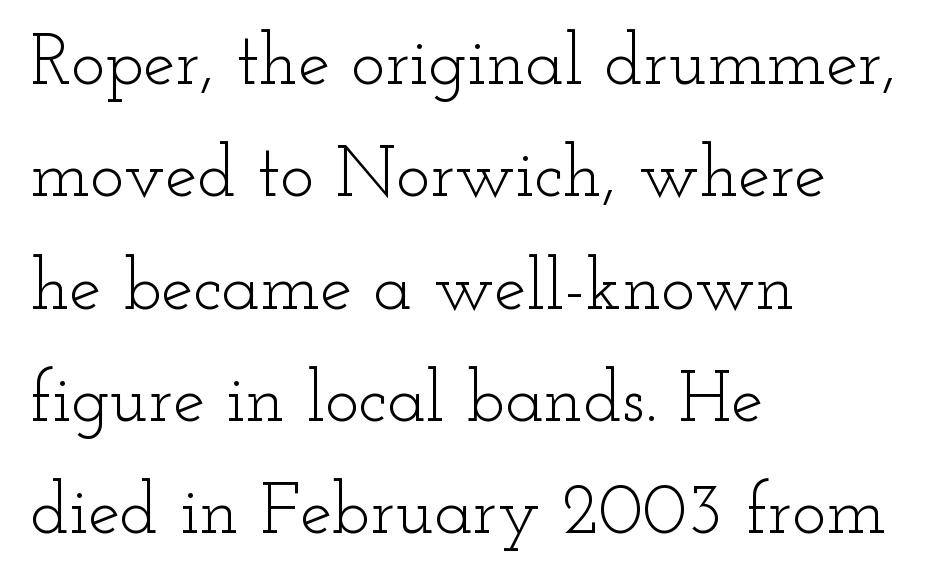
Q: Is the text bold? A: No.
Q: Is the text italic (slanted)? A: No, it is upright.
Q: Is the typeface a serif or a sans-serif typeface? A: Serif.
Q: Is the text underlined? A: No.
Q: How is the paragraph aligned? A: Left-aligned.
Q: Is the spacing between letters normal or unusually wide? A: Normal.
Q: Is the spacing between lines tight, normal or loose? A: Normal.
Q: Width (condensed, normal, or wide)? A: Wide.
Q: Stroke contrast? A: Low.
Q: x-height? A: Small.
Q: Monospaced? A: No.
